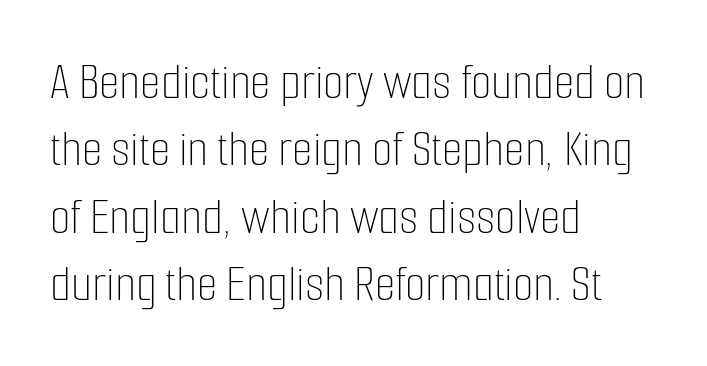
{"italic": "no", "bold": "no", "weight": "thin", "width": "condensed", "stroke_contrast": "low", "x_height": "medium", "monospaced": "no", "underline": "no", "align": "left", "line_spacing": "normal", "line_spacing_ratio": 1.27, "letter_spacing": "normal", "letter_spacing_em": 0.0, "glyph_px": 53}
